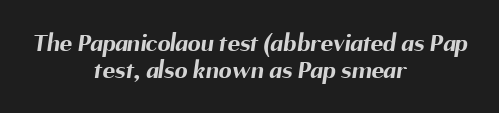
{"bold": "yes", "underline": "no", "align": "center", "line_spacing": "tight", "line_spacing_ratio": 1.02, "letter_spacing": "normal", "letter_spacing_em": 0.0, "glyph_px": 26}
